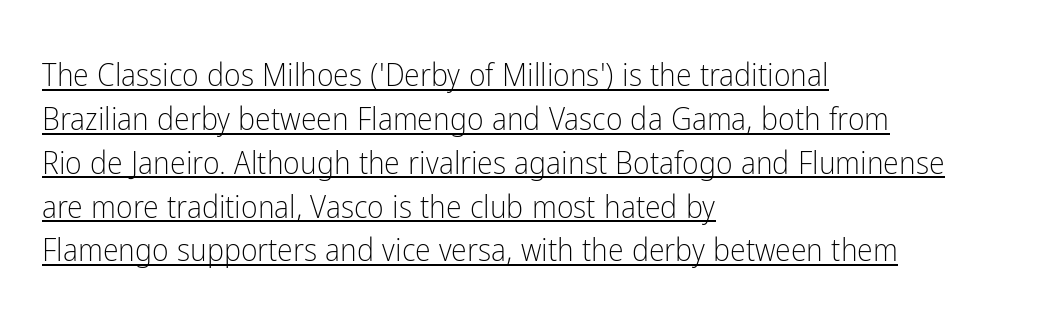
Q: Is the text bold? A: No.
Q: Is the text italic (slanted)? A: No, it is upright.
Q: Is the typeface a serif or a sans-serif typeface? A: Sans-serif.
Q: Is the text underlined? A: Yes.
Q: How is the paragraph aligned? A: Left-aligned.
Q: Is the spacing between letters normal or unusually wide? A: Normal.
Q: Is the spacing between lines tight, normal or loose? A: Normal.
Q: Width (condensed, normal, or wide)? A: Condensed.
Q: Stroke contrast? A: Low.
Q: x-height? A: Medium.
Q: Monospaced? A: No.
